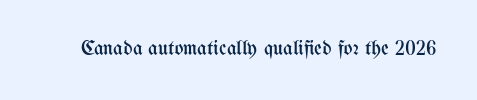
Q: Is the text bold? A: No.
Q: Is the text italic (slanted)? A: No, it is upright.
Q: Is the text underlined? A: No.
Q: Is the spacing between letters normal or unusually wide? A: Normal.
